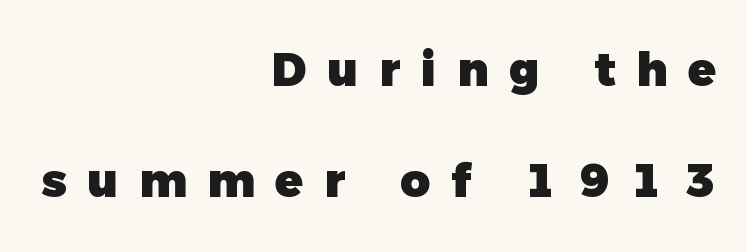
Q: Is the text bold? A: Yes.
Q: Is the typeface a serif or a sans-serif typeface? A: Sans-serif.
Q: Is the text underlined? A: No.
Q: How is the paragraph aligned? A: Right-aligned.
Q: Is the spacing between letters normal or unusually wide? A: Unusually wide.
Q: Is the spacing between lines tight, normal or loose? A: Loose.
Q: Width (condensed, normal, or wide)? A: Normal.
Q: x-height? A: Medium.
Q: Monospaced? A: No.
